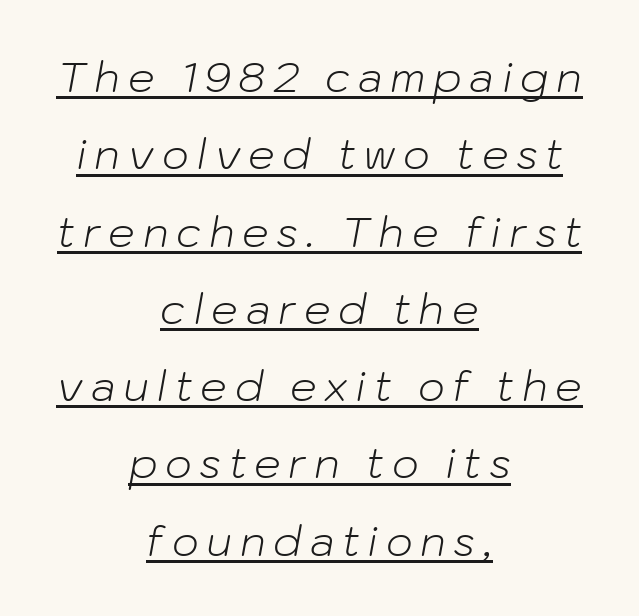
The image shows 42 px light type, italic (leaning right); set centered, line spacing 1.84x, underlined; low stroke contrast and a medium x-height.
